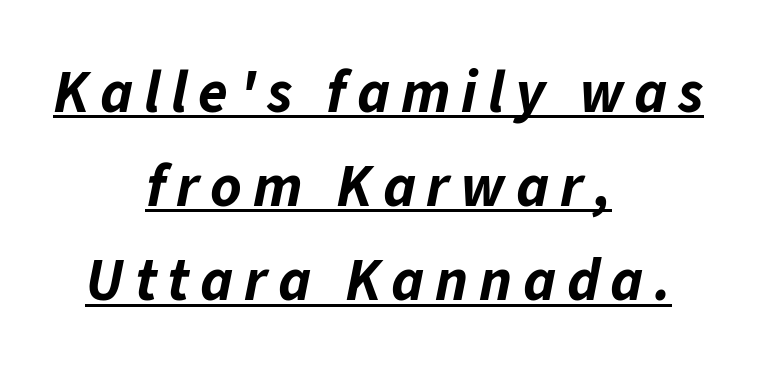
Q: Is the text bold? A: Yes.
Q: Is the text italic (slanted)? A: Yes, it leans right by about 11 degrees.
Q: Is the text underlined? A: Yes.
Q: How is the paragraph aligned? A: Centered.
Q: Is the spacing between lines tight, normal or loose? A: Normal.
Q: Width (condensed, normal, or wide)? A: Normal.
Q: Stroke contrast? A: Low.
Q: x-height? A: Medium.
Q: Monospaced? A: No.
